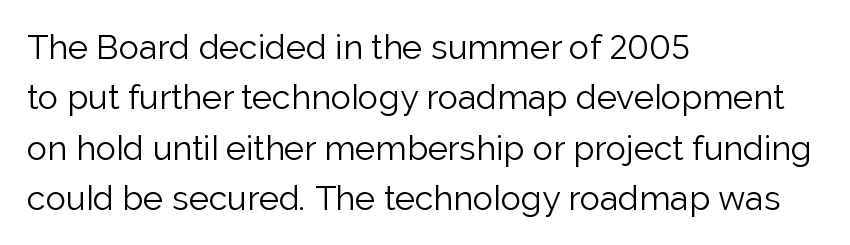
{"serif": "no", "italic": "no", "bold": "no", "weight": "light", "width": "normal", "stroke_contrast": "low", "x_height": "medium", "monospaced": "no", "underline": "no", "align": "left", "line_spacing": "normal", "line_spacing_ratio": 1.48, "letter_spacing": "normal", "letter_spacing_em": 0.0, "glyph_px": 34}
